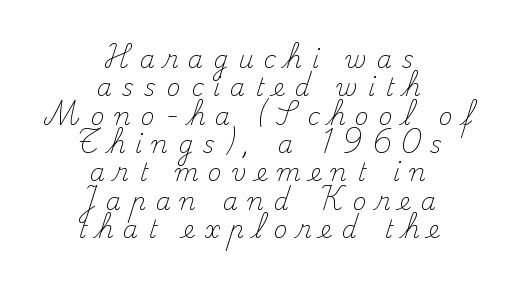
The image shows 24 px text type; set centered, line spacing 1.18x, unusually wide letter spacing (+0.41 em), not underlined.
